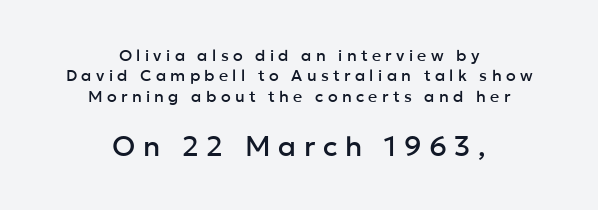
When letters stand straight like this, we call the style roman or upright. Loose tracking; the words dissolve into strings of separated letters. This rendering uses center alignment, leaving both contours irregular but symmetric. Is there much room between lines? A standard amount, neither cramped nor airy.
